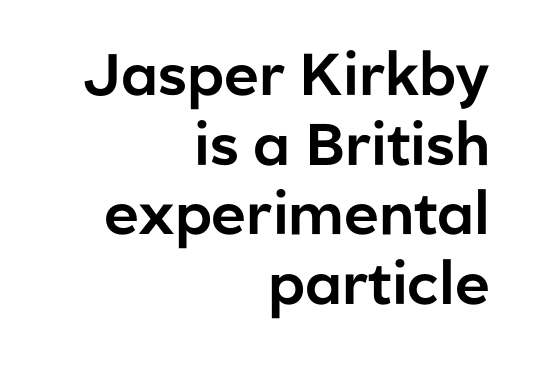
{"serif": "no", "italic": "no", "width": "normal", "stroke_contrast": "low", "x_height": "medium", "monospaced": "no", "underline": "no", "align": "right", "line_spacing_ratio": 1.18, "letter_spacing": "normal", "letter_spacing_em": 0.0, "glyph_px": 59}
